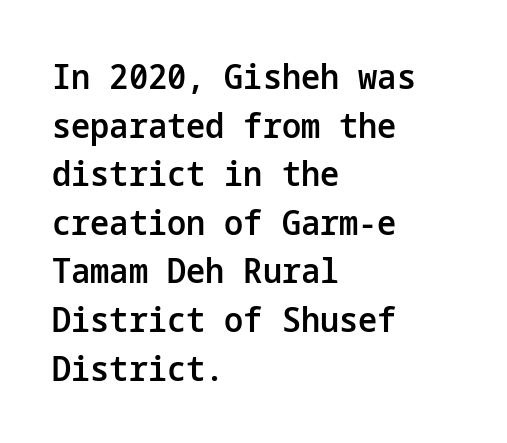
{"serif": "no", "italic": "no", "bold": "semi", "weight": "semibold", "width": "normal", "stroke_contrast": "low", "x_height": "medium", "underline": "no", "align": "left", "line_spacing": "normal", "line_spacing_ratio": 1.43, "letter_spacing": "normal", "letter_spacing_em": 0.0, "glyph_px": 34}
